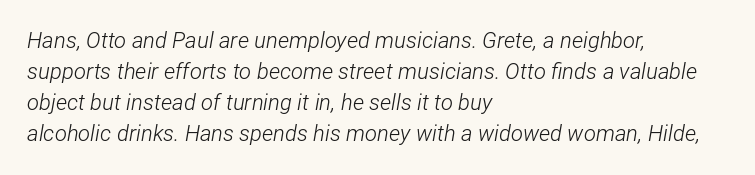
Q: Is the text bold? A: No.
Q: Is the text italic (slanted)? A: Yes, it leans right by about 12 degrees.
Q: Is the text underlined? A: No.
Q: How is the paragraph aligned? A: Left-aligned.
Q: Is the spacing between letters normal or unusually wide? A: Normal.
Q: Is the spacing between lines tight, normal or loose? A: Normal.
